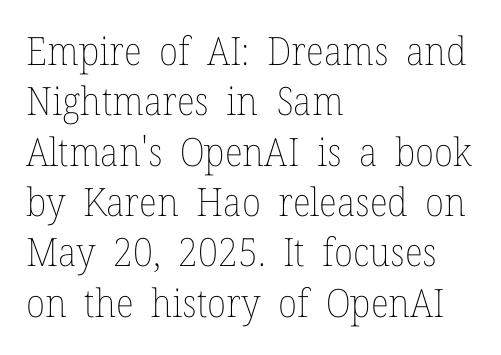
These lines are set flush left with a ragged right edge. This rendering leaves character spacing at its baseline value. The typeface has the unassuming heft of standard copy or less. Descenders are the only things crossing below the line. If you drew a line through each stem, it would be perfectly vertical.
